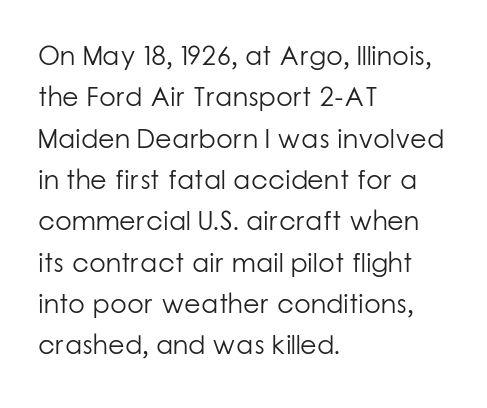
{"italic": "no", "bold": "no", "underline": "no", "align": "left", "line_spacing": "normal", "line_spacing_ratio": 1.53, "letter_spacing": "normal", "letter_spacing_em": 0.0, "glyph_px": 27}
